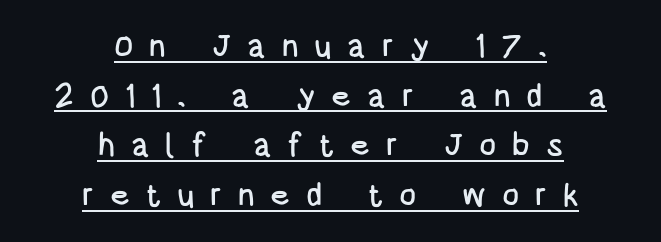
The glyphs are accompanied by a horizontal stroke just below them. The type is letterspaced generously, with wide tracking. The rows are spaced the way most documents space them. Here the designer chose a conventional face with non-uniform glyph widths.
